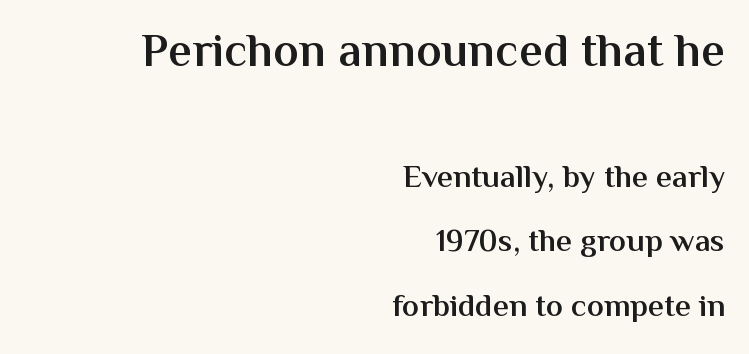
The image shows 48 px semibold sans-serif type, upright; set right-aligned, loose line spacing (2.01x), normal letter spacing, not underlined; the first (top) block is 1.5x larger; medium stroke contrast and a medium x-height.
